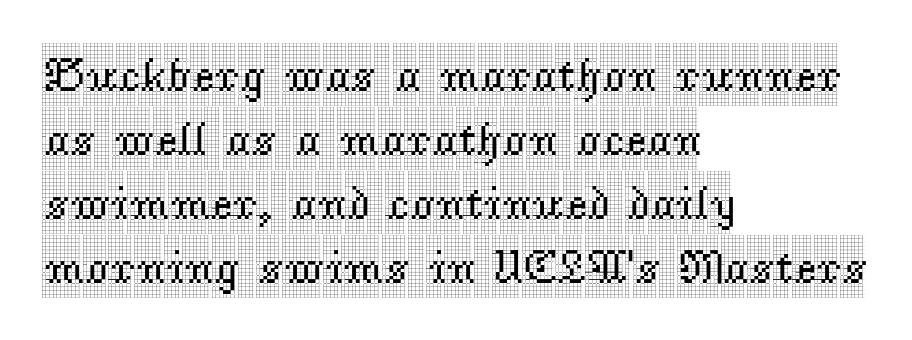
Teacher's note: observe the even left margin — that is flush-left alignment. Each new line begins a customary step beneath the previous one. Any mark beneath the type? The region is blank. Vertical strokes here are truly vertical. Characters follow at the spacing the type designer built in. Regarding serifs, this sample has them.
